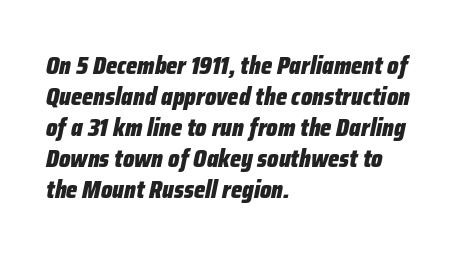
The image shows 24 px bold type, italic (leaning right); set left-aligned, normal line spacing (1.29x), normal letter spacing, not underlined.
